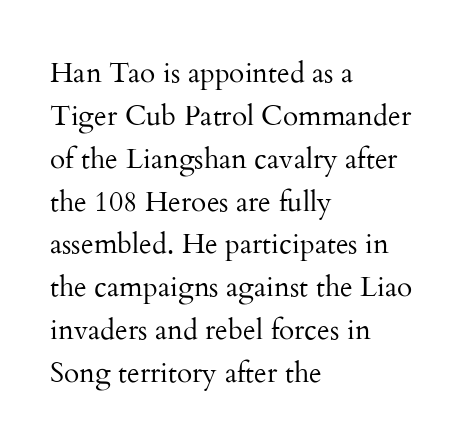
Q: Is the text bold? A: No.
Q: Is the text italic (slanted)? A: No, it is upright.
Q: Is the typeface a serif or a sans-serif typeface? A: Serif.
Q: Is the text underlined? A: No.
Q: How is the paragraph aligned? A: Left-aligned.
Q: Is the spacing between letters normal or unusually wide? A: Normal.
Q: Is the spacing between lines tight, normal or loose? A: Normal.
Q: Width (condensed, normal, or wide)? A: Normal.
Q: Stroke contrast? A: Medium.
Q: x-height? A: Small.
Q: Monospaced? A: No.
